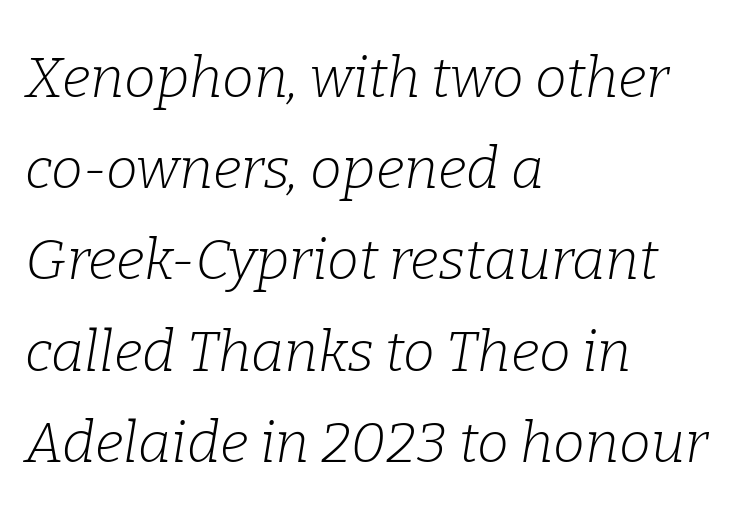
Q: Is the text bold? A: No.
Q: Is the text italic (slanted)? A: Yes, it leans right by about 9 degrees.
Q: Is the typeface a serif or a sans-serif typeface? A: Serif.
Q: Is the text underlined? A: No.
Q: How is the paragraph aligned? A: Left-aligned.
Q: Is the spacing between letters normal or unusually wide? A: Normal.
Q: Is the spacing between lines tight, normal or loose? A: Normal.
Q: Width (condensed, normal, or wide)? A: Normal.
Q: Stroke contrast? A: Low.
Q: x-height? A: Medium.
Q: Monospaced? A: No.
